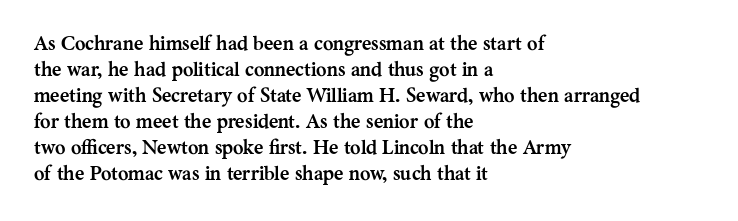
{"italic": "no", "bold": "yes", "underline": "no", "align": "left", "line_spacing": "normal", "line_spacing_ratio": 1.3, "letter_spacing": "normal", "letter_spacing_em": 0.0, "glyph_px": 20}
